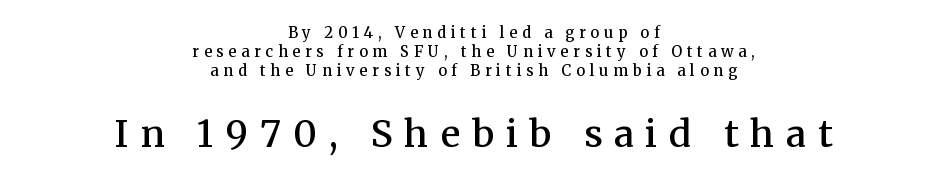
Q: Is the text bold? A: Semi-bold.
Q: Is the text italic (slanted)? A: No, it is upright.
Q: Is the typeface a serif or a sans-serif typeface? A: Serif.
Q: Is the text underlined? A: No.
Q: How is the paragraph aligned? A: Centered.
Q: Is the spacing between letters normal or unusually wide? A: Unusually wide.
Q: Is the spacing between lines tight, normal or loose? A: Normal.
Q: Which block of text is set in a larger size, the first (top) or the second (bottom)? A: The second (bottom) one.
Q: Width (condensed, normal, or wide)? A: Normal.
Q: Stroke contrast? A: Medium.
Q: x-height? A: Medium.
Q: Monospaced? A: No.
